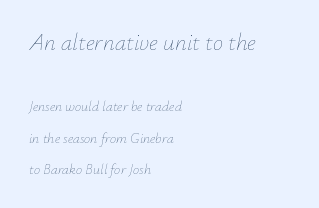
The image shows 23 px text type, italic (leaning right); set left-aligned, loose line spacing (2.22x), normal letter spacing, not underlined; the first (top) block is 1.64x larger.
